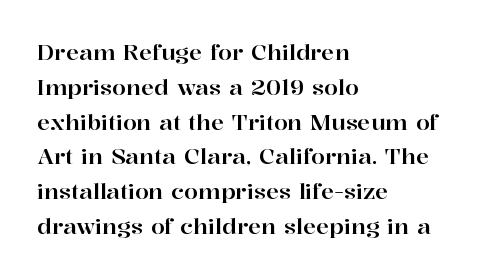
The letters stand straight up with perfectly vertical stems. The strip under each line holds only bare page. Each new line begins a customary step beneath the previous one. Inter-character spacing is left at the font's built-in metrics. The paragraph shown leans on its left margin.
